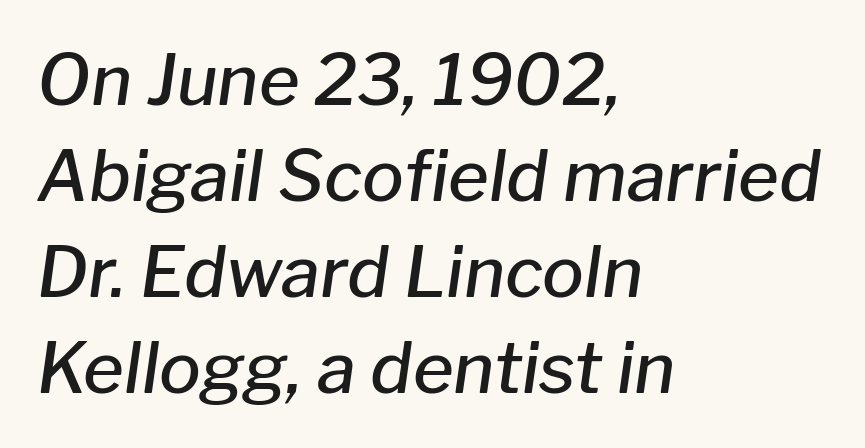
The image shows 70 px semibold type, italic (leaning right); set left-aligned, normal line spacing (1.37x), normal letter spacing, not underlined; low stroke contrast and a medium x-height.
